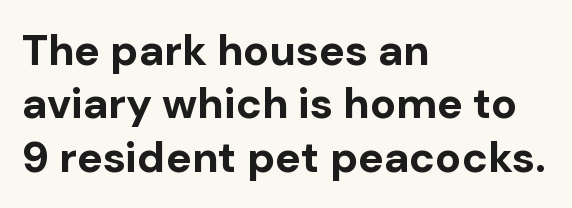
Q: Is the text bold? A: Yes.
Q: Is the text italic (slanted)? A: No, it is upright.
Q: Is the typeface a serif or a sans-serif typeface? A: Sans-serif.
Q: Is the text underlined? A: No.
Q: How is the paragraph aligned? A: Left-aligned.
Q: Is the spacing between letters normal or unusually wide? A: Normal.
Q: Width (condensed, normal, or wide)? A: Normal.
Q: Stroke contrast? A: Low.
Q: x-height? A: Medium.
Q: Monospaced? A: No.
